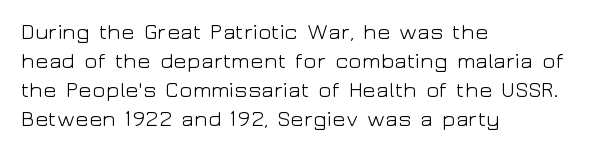
Q: Is the text bold? A: No.
Q: Is the text italic (slanted)? A: No, it is upright.
Q: Is the text underlined? A: No.
Q: How is the paragraph aligned? A: Left-aligned.
Q: Is the spacing between letters normal or unusually wide? A: Normal.
Q: Is the spacing between lines tight, normal or loose? A: Normal.
